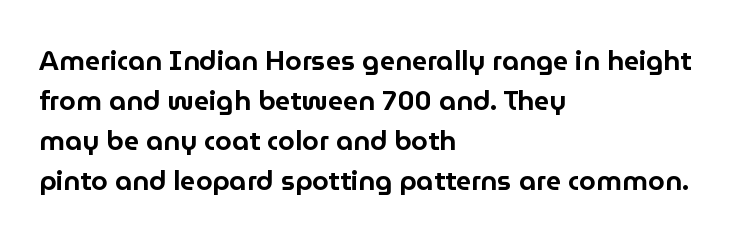
Q: Is the text italic (slanted)? A: No, it is upright.
Q: Is the text underlined? A: No.
Q: How is the paragraph aligned? A: Left-aligned.
Q: Is the spacing between letters normal or unusually wide? A: Normal.
Q: Is the spacing between lines tight, normal or loose? A: Normal.
